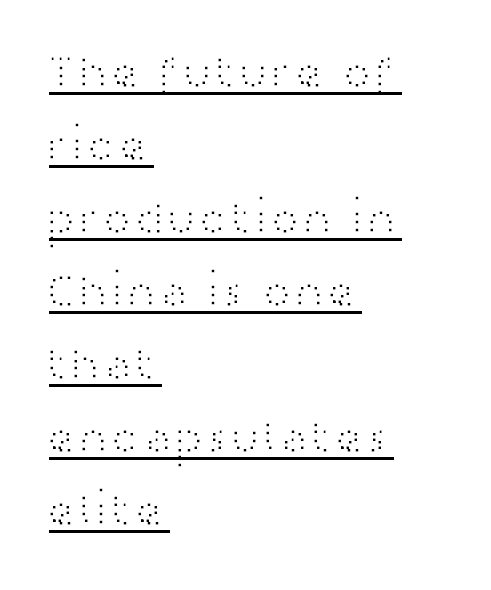
Q: Is the text bold? A: No.
Q: Is the text italic (slanted)? A: No, it is upright.
Q: Is the typeface a serif or a sans-serif typeface? A: Sans-serif.
Q: Is the text underlined? A: Yes.
Q: How is the paragraph aligned? A: Left-aligned.
Q: Is the spacing between letters normal or unusually wide? A: Normal.
Q: Is the spacing between lines tight, normal or loose? A: Normal.
Q: Width (condensed, normal, or wide)? A: Wide.
Q: Stroke contrast? A: High.
Q: x-height? A: Medium.
Q: Monospaced? A: No.
